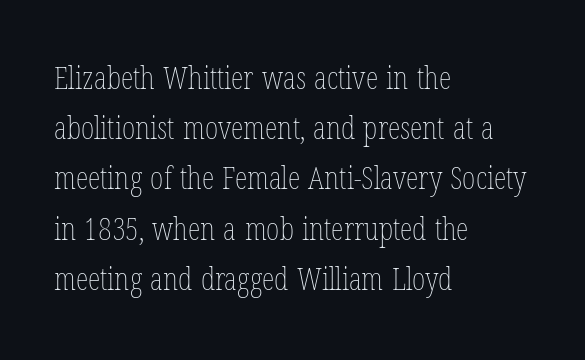
Q: Is the text bold? A: No.
Q: Is the text italic (slanted)? A: No, it is upright.
Q: Is the text underlined? A: No.
Q: How is the paragraph aligned? A: Left-aligned.
Q: Is the spacing between letters normal or unusually wide? A: Normal.
Q: Is the spacing between lines tight, normal or loose? A: Normal.
Q: Width (condensed, normal, or wide)? A: Condensed.
Q: Stroke contrast? A: Low.
Q: x-height? A: Medium.
Q: Monospaced? A: No.
